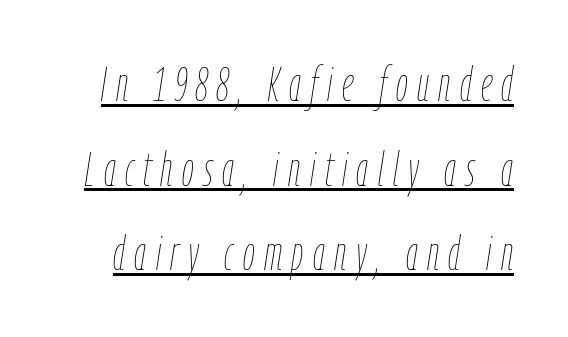
The image shows 47 px thin, condensed type, italic (leaning right); set line spacing 1.8x, unusually wide letter spacing (+0.2 em), underlined; low stroke contrast and a medium x-height.
